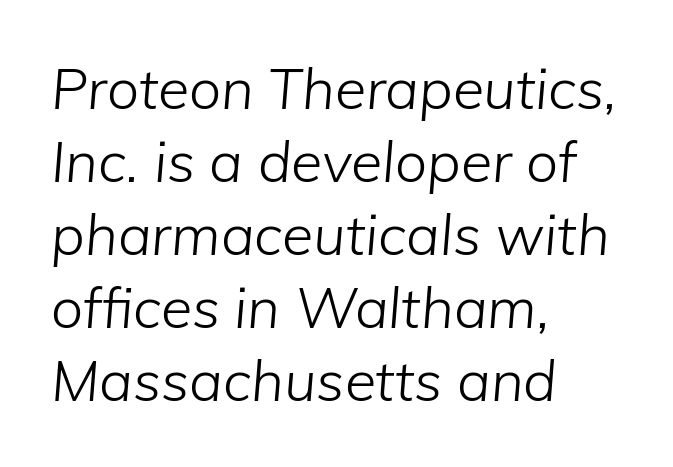
These lines were composed using italics. The letters sit at their default tracking, neither squeezed nor spread. Summary of vertical rhythm: regular, with standard interline spacing. In CSS terms this would be text-align: left. Unbolded letterforms with no extra heft.
